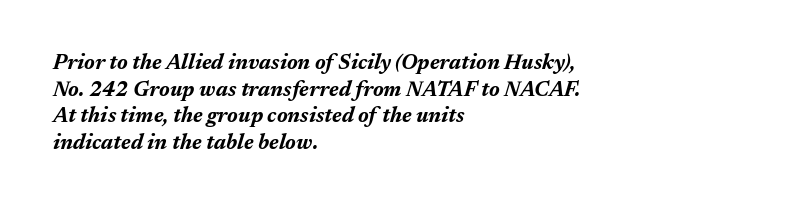
Q: Is the text bold? A: Yes.
Q: Is the text italic (slanted)? A: Yes, it leans right by about 17 degrees.
Q: Is the text underlined? A: No.
Q: How is the paragraph aligned? A: Left-aligned.
Q: Is the spacing between letters normal or unusually wide? A: Normal.
Q: Is the spacing between lines tight, normal or loose? A: Normal.
